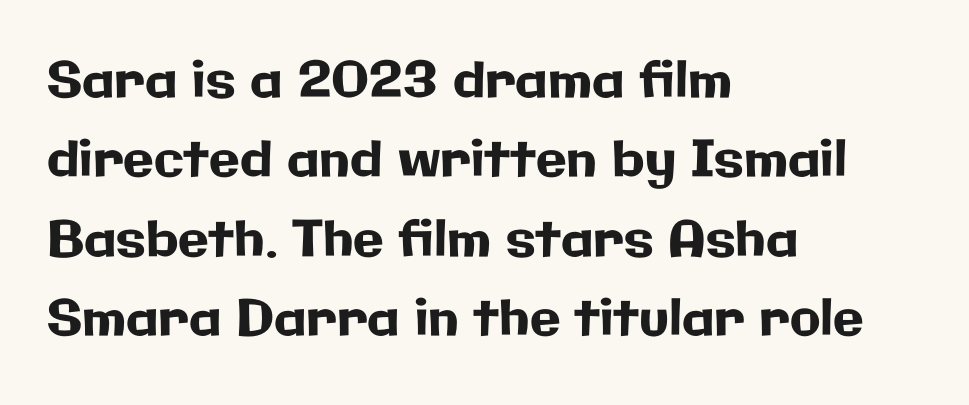
Q: Is the text italic (slanted)? A: No, it is upright.
Q: Is the typeface a serif or a sans-serif typeface? A: Sans-serif.
Q: Is the text underlined? A: No.
Q: How is the paragraph aligned? A: Left-aligned.
Q: Is the spacing between letters normal or unusually wide? A: Normal.
Q: Is the spacing between lines tight, normal or loose? A: Normal.
Q: Width (condensed, normal, or wide)? A: Normal.
Q: Stroke contrast? A: Low.
Q: x-height? A: Medium.
Q: Monospaced? A: No.
